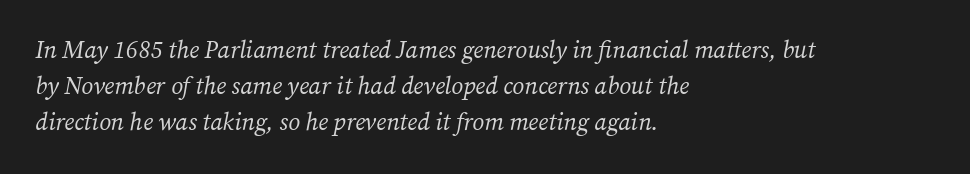
The image shows 24 px text type, italic (leaning right); set left-aligned, normal line spacing (1.5x), normal letter spacing, not underlined.
